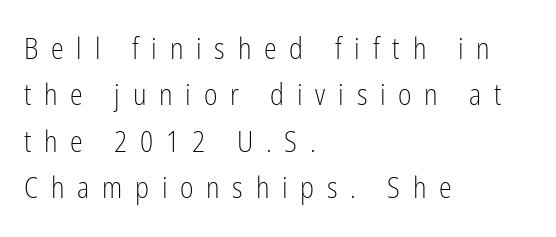
Q: Is the text bold? A: No.
Q: Is the text italic (slanted)? A: No, it is upright.
Q: Is the typeface a serif or a sans-serif typeface? A: Sans-serif.
Q: Is the text underlined? A: No.
Q: How is the paragraph aligned? A: Left-aligned.
Q: Is the spacing between letters normal or unusually wide? A: Unusually wide.
Q: Is the spacing between lines tight, normal or loose? A: Normal.
Q: Width (condensed, normal, or wide)? A: Condensed.
Q: Stroke contrast? A: Low.
Q: x-height? A: Medium.
Q: Monospaced? A: No.
